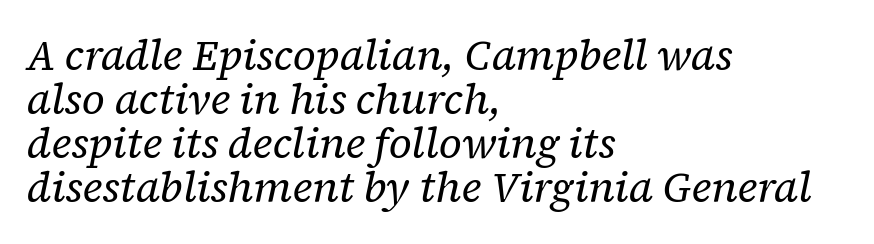
The lines are quadded left. The lettering tilts uniformly, giving the passage an italic look. Stroke mass is kept to a normal reading level or below. Leading: reduced. A typesetter would call this zero additional tracking.
